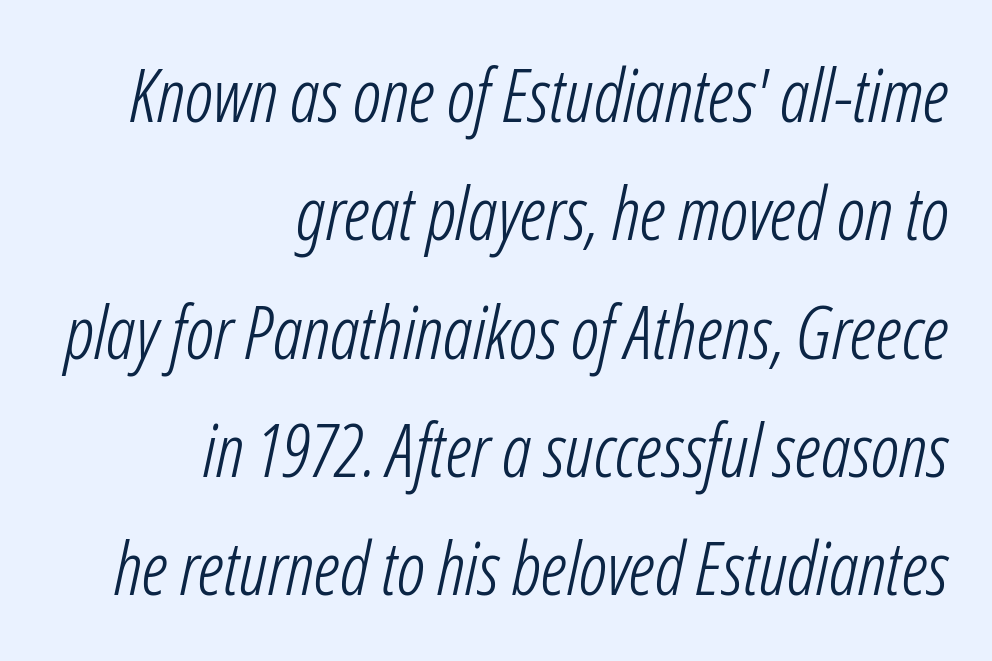
{"italic": "yes", "lean": "right", "slant_degrees": 12, "bold": "no", "weight": "light", "width": "condensed", "stroke_contrast": "low", "x_height": "medium", "monospaced": "no", "underline": "no", "align": "right", "line_spacing": "normal", "line_spacing_ratio": 1.62, "letter_spacing": "normal", "letter_spacing_em": 0.0, "glyph_px": 73}
